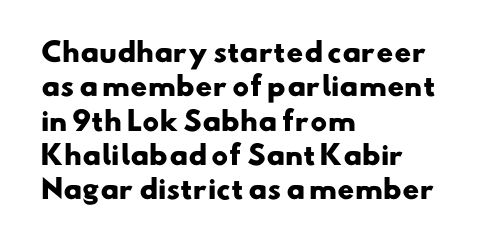
Q: Is the text bold? A: Yes.
Q: Is the text underlined? A: No.
Q: How is the paragraph aligned? A: Left-aligned.
Q: Is the spacing between letters normal or unusually wide? A: Normal.
Q: Is the spacing between lines tight, normal or loose? A: Normal.
